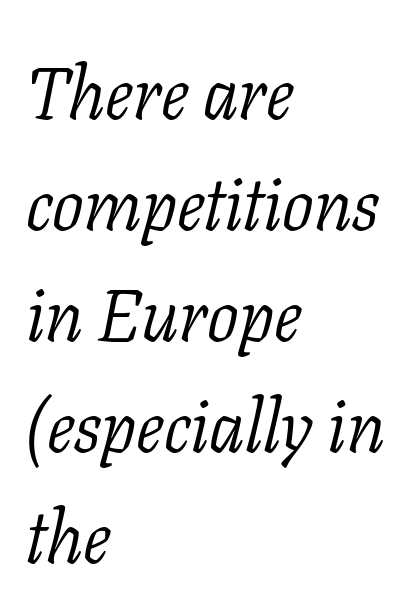
Q: Is the text bold? A: No.
Q: Is the text italic (slanted)? A: Yes, it leans right by about 11 degrees.
Q: Is the typeface a serif or a sans-serif typeface? A: Serif.
Q: Is the text underlined? A: No.
Q: How is the paragraph aligned? A: Left-aligned.
Q: Is the spacing between letters normal or unusually wide? A: Normal.
Q: Is the spacing between lines tight, normal or loose? A: Normal.
Q: Width (condensed, normal, or wide)? A: Normal.
Q: Stroke contrast? A: Low.
Q: x-height? A: Medium.
Q: Monospaced? A: No.
